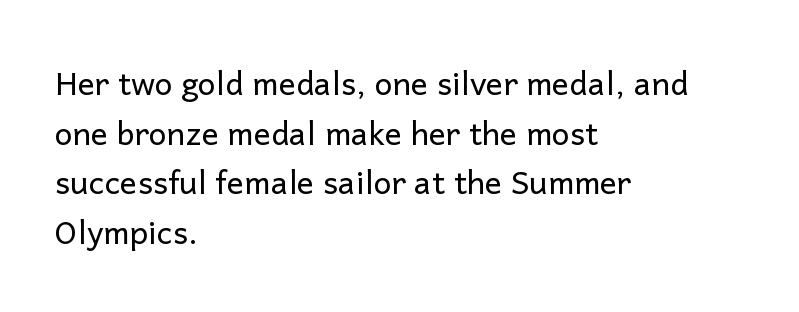
Q: Is the text bold? A: No.
Q: Is the text italic (slanted)? A: No, it is upright.
Q: Is the typeface a serif or a sans-serif typeface? A: Sans-serif.
Q: Is the text underlined? A: No.
Q: How is the paragraph aligned? A: Left-aligned.
Q: Is the spacing between letters normal or unusually wide? A: Normal.
Q: Is the spacing between lines tight, normal or loose? A: Normal.
Q: Width (condensed, normal, or wide)? A: Normal.
Q: Stroke contrast? A: Low.
Q: x-height? A: Medium.
Q: Monospaced? A: No.
